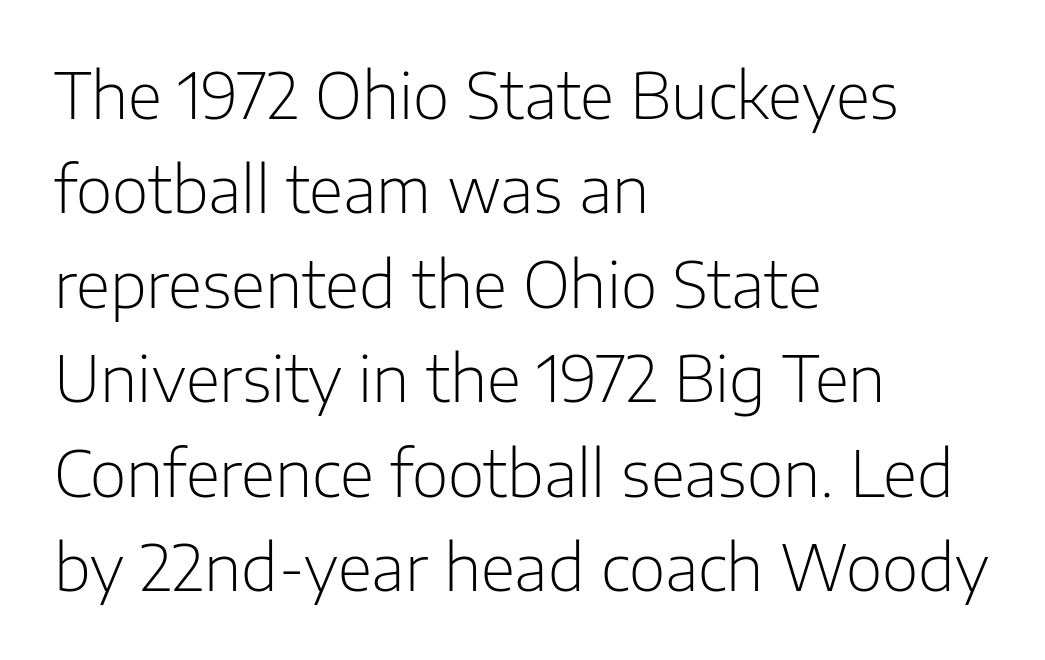
Q: Is the text bold? A: No.
Q: Is the text italic (slanted)? A: No, it is upright.
Q: Is the typeface a serif or a sans-serif typeface? A: Sans-serif.
Q: Is the text underlined? A: No.
Q: How is the paragraph aligned? A: Left-aligned.
Q: Is the spacing between letters normal or unusually wide? A: Normal.
Q: Is the spacing between lines tight, normal or loose? A: Normal.
Q: Width (condensed, normal, or wide)? A: Normal.
Q: Stroke contrast? A: Low.
Q: x-height? A: Medium.
Q: Monospaced? A: No.
